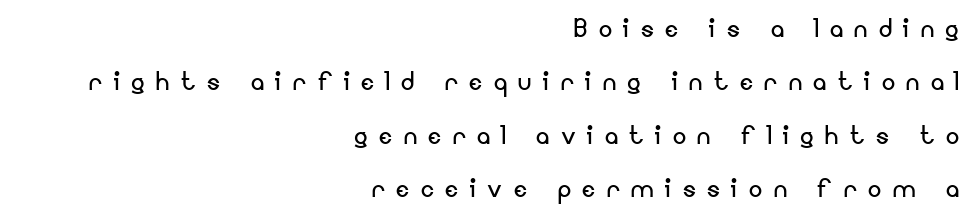
{"serif": "no", "italic": "no", "bold": "no", "weight": "regular", "width": "normal", "stroke_contrast": "low", "x_height": "small", "monospaced": "no", "underline": "no", "align": "right", "line_spacing": "normal", "line_spacing_ratio": 1.62, "letter_spacing": "wide", "letter_spacing_em": 0.35, "glyph_px": 33}
